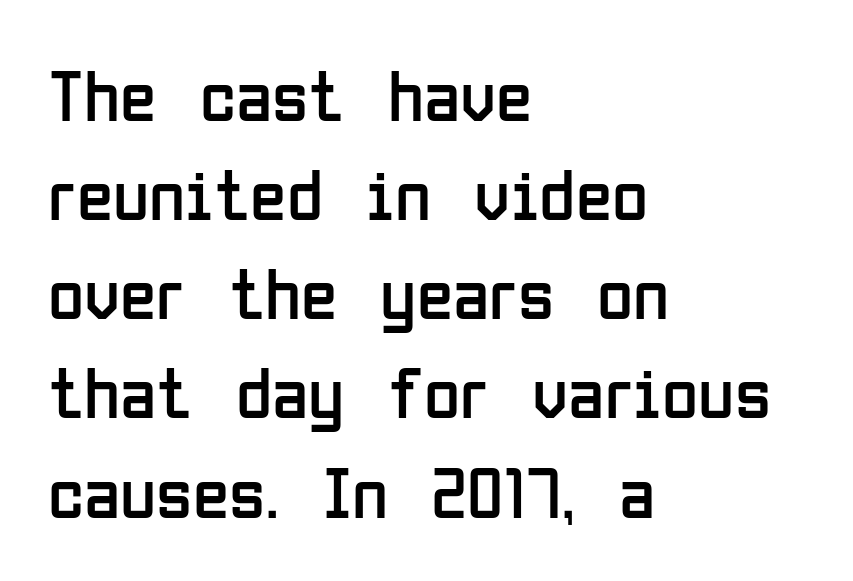
Q: Is the text bold? A: No.
Q: Is the text italic (slanted)? A: No, it is upright.
Q: Is the typeface a serif or a sans-serif typeface? A: Sans-serif.
Q: Is the text underlined? A: No.
Q: How is the paragraph aligned? A: Left-aligned.
Q: Is the spacing between letters normal or unusually wide? A: Normal.
Q: Is the spacing between lines tight, normal or loose? A: Normal.
Q: Width (condensed, normal, or wide)? A: Condensed.
Q: Stroke contrast? A: Low.
Q: x-height? A: Medium.
Q: Monospaced? A: No.
